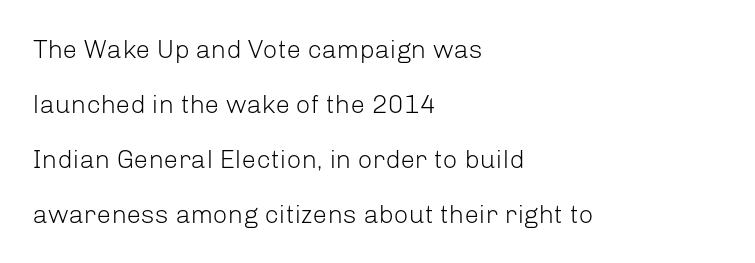
The image shows 26 px text type, upright; set left-aligned, loose line spacing (2.11x), normal letter spacing, not underlined.
